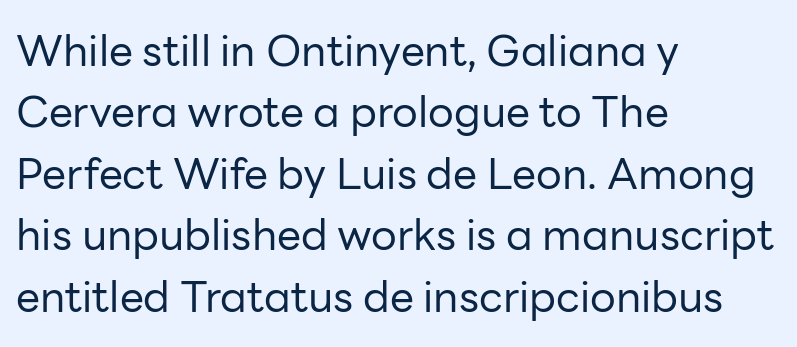
The image shows 43 px regular-weight sans-serif type, upright; set left-aligned, normal line spacing (1.43x), normal letter spacing, not underlined; low stroke contrast and a medium x-height.
